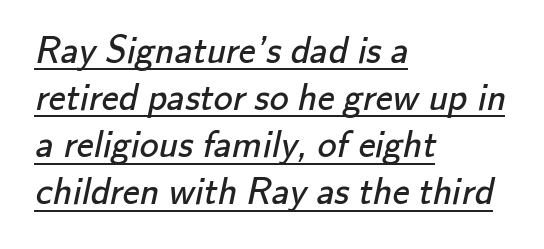
{"serif": "no", "bold": "no", "weight": "regular", "width": "normal", "stroke_contrast": "low", "x_height": "small", "monospaced": "no", "underline": "yes", "align": "left", "line_spacing_ratio": 1.24, "letter_spacing": "normal", "letter_spacing_em": 0.0, "glyph_px": 38}
